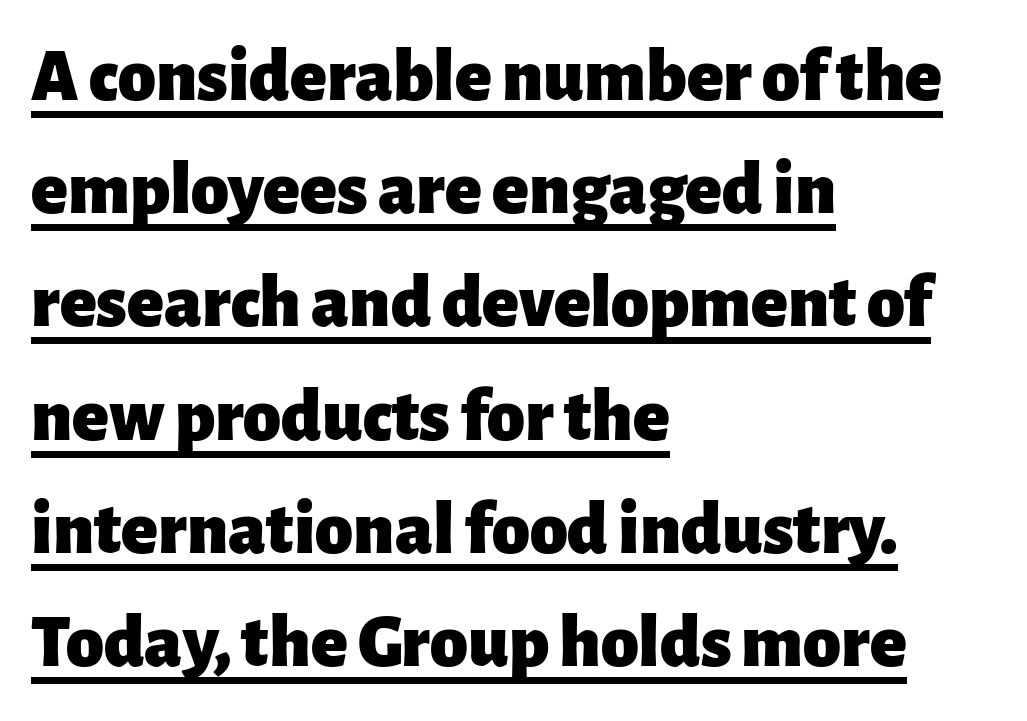
All the whitespace from short lines collects on the right. Every letter is thick-stroked: bold, no question. You could call the tracking neutral — neither tight nor loose. Does the type have serifs? No, each stem ends abruptly. Each letter keeps its own natural width here, so spacing adapts to shape.
